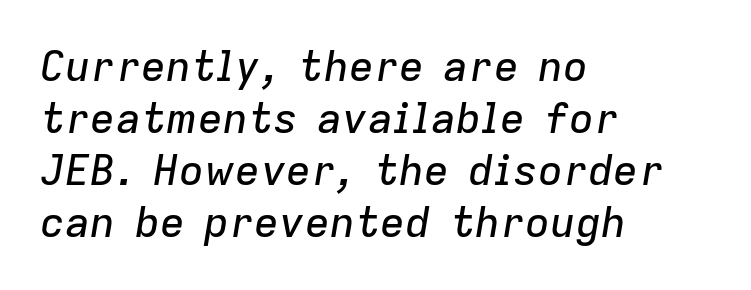
The image shows 42 px text type, italic (leaning right); set left-aligned, line spacing 1.24x, normal letter spacing, not underlined; low stroke contrast and a medium x-height.
